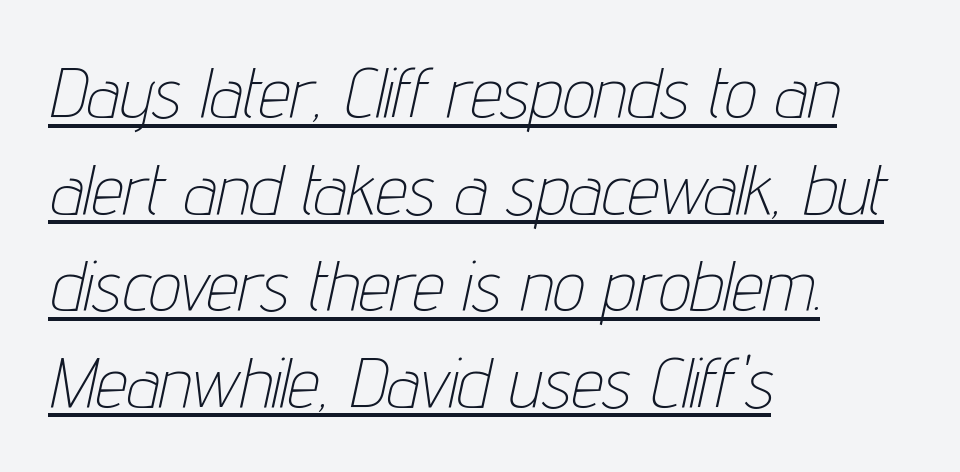
Rendered with sloped, italic letterforms. The face used here appears with an underline applied. Between one letter and the next there's only the usual sliver of space. Teacher's note: observe the even left margin — that is flush-left alignment.
